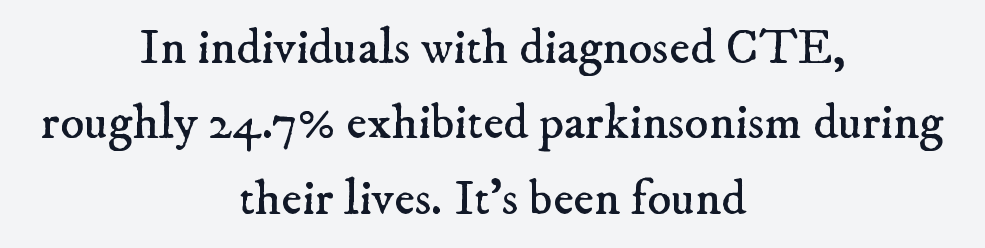
The image shows 50 px regular-weight serif type; set centered, normal line spacing (1.51x), normal letter spacing, not underlined; low stroke contrast and a small x-height.
